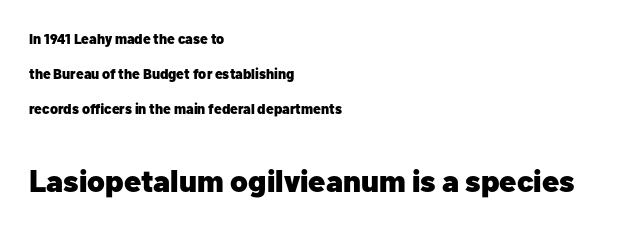
The space beneath each line is pristine and unruled. The letters are bold, with thick, heavy strokes. Does the copy run flush right? No — it runs flush left. This layout puts the modest block above and the oversized block below. The vertical gap from one line to the next is large.
